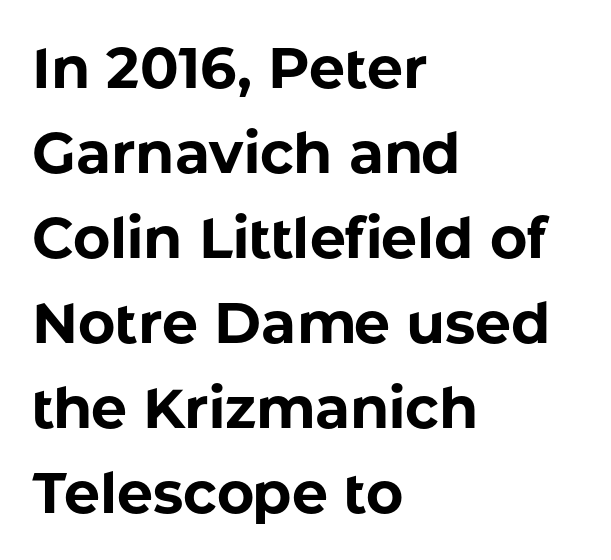
The image shows 57 px bold sans-serif type, upright; set left-aligned, normal line spacing (1.49x), normal letter spacing, not underlined; low stroke contrast and a medium x-height.
